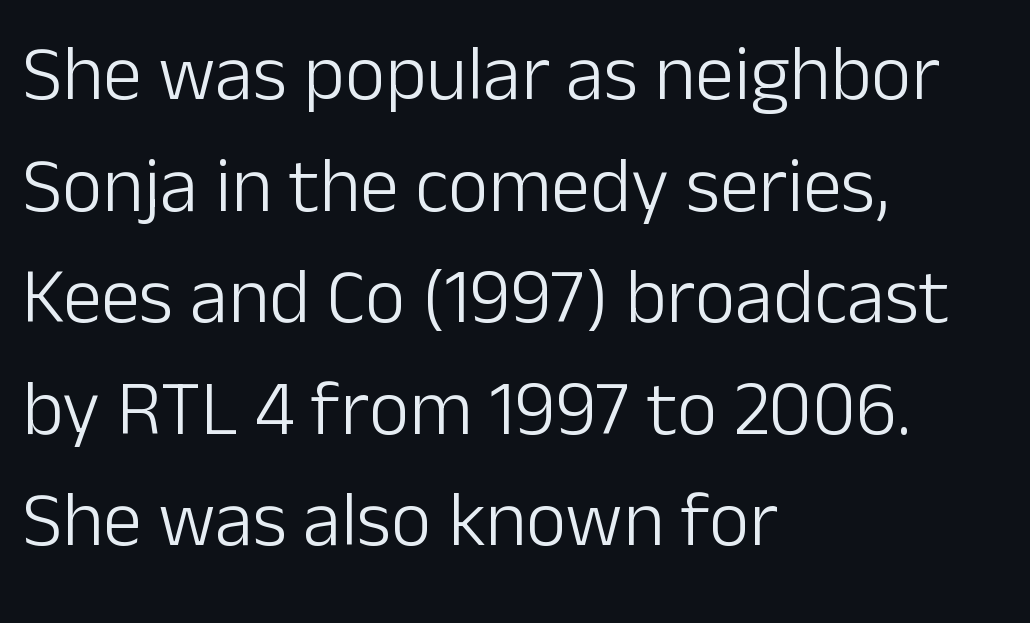
{"serif": "no", "italic": "no", "bold": "no", "weight": "light", "width": "normal", "stroke_contrast": "low", "x_height": "medium", "monospaced": "no", "underline": "no", "align": "left", "line_spacing": "normal", "line_spacing_ratio": 1.43, "letter_spacing": "normal", "letter_spacing_em": 0.0, "glyph_px": 78}
